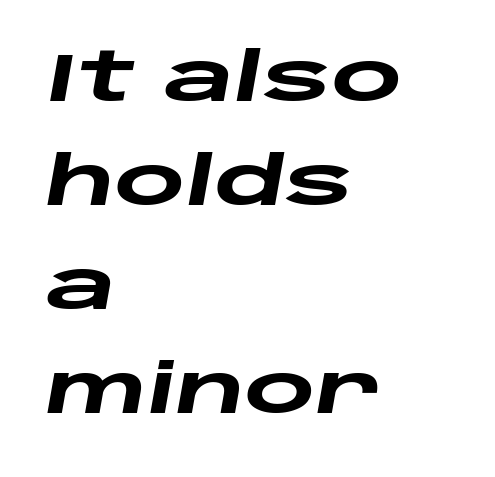
The image shows 68 px heavy, wide type, italic (leaning right); set left-aligned, normal line spacing (1.53x), normal letter spacing, not underlined; low stroke contrast and a large x-height.
